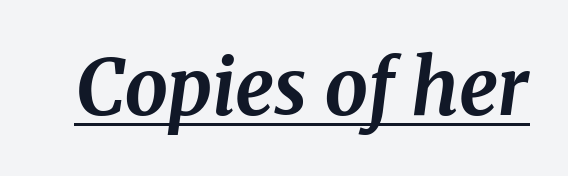
Would a proofreader flag this as italicized? Yes. Compared with undecorated copy, this sample adds a rule below the words. Does the type have serifs? Yes, each stem ends in a small foot. A typesetter would call this zero additional tracking. The glyphs have the mass of a bold cut.
